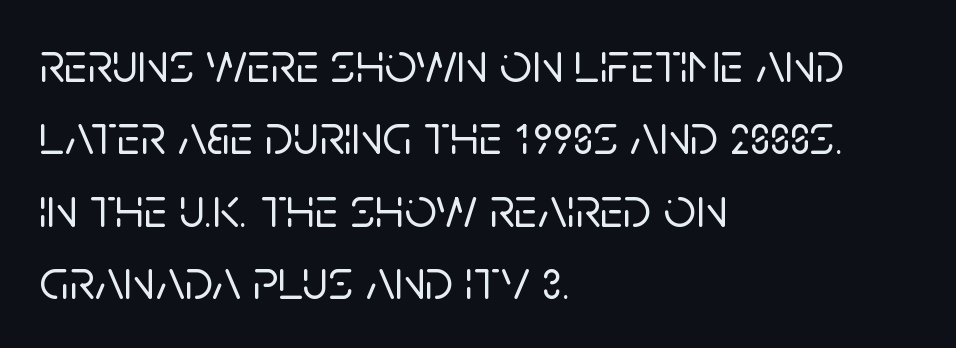
Q: Is the text italic (slanted)? A: No, it is upright.
Q: Is the typeface a serif or a sans-serif typeface? A: Sans-serif.
Q: Is the text underlined? A: No.
Q: How is the paragraph aligned? A: Left-aligned.
Q: Is the spacing between letters normal or unusually wide? A: Normal.
Q: Is the spacing between lines tight, normal or loose? A: Normal.
Q: Width (condensed, normal, or wide)? A: Normal.
Q: Stroke contrast? A: Low.
Q: x-height? A: Large.
Q: Monospaced? A: No.
